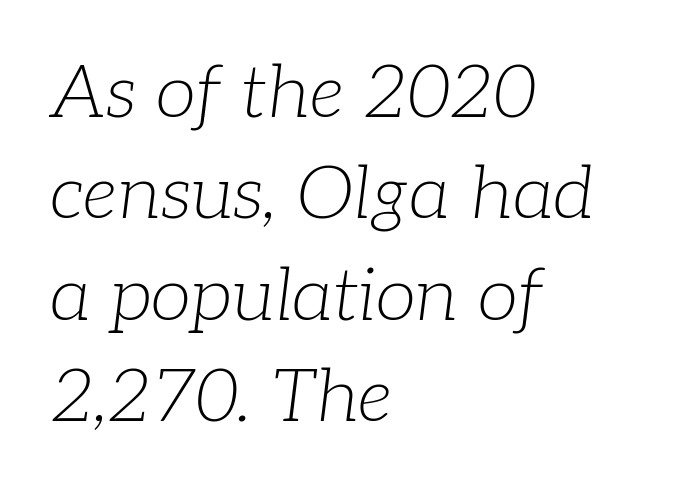
The paragraph shown leans on its left margin. Designer's note — italics engaged. Typographically, this falls in the serif category. Stems and bowls with no extra thickness — not bold. The letters sit at their default tracking, neither squeezed nor spread. The face used here is proportionally spaced, like ordinary book or web type.
